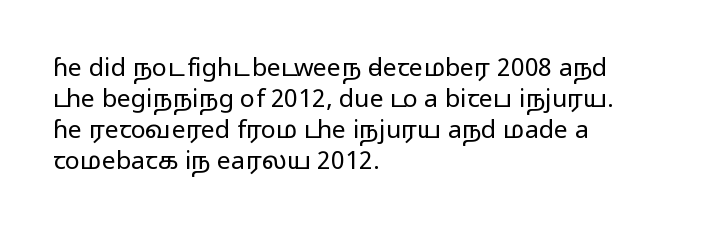
Q: Is the text bold? A: No.
Q: Is the text italic (slanted)? A: No, it is upright.
Q: Is the text underlined? A: No.
Q: How is the paragraph aligned? A: Left-aligned.
Q: Is the spacing between letters normal or unusually wide? A: Normal.
